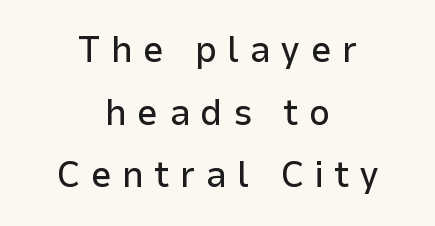
{"serif": "no", "italic": "no", "width": "normal", "stroke_contrast": "low", "x_height": "medium", "monospaced": "no", "underline": "no", "align": "center", "line_spacing": "normal", "line_spacing_ratio": 1.69, "letter_spacing": "wide", "letter_spacing_em": 0.28, "glyph_px": 37}
